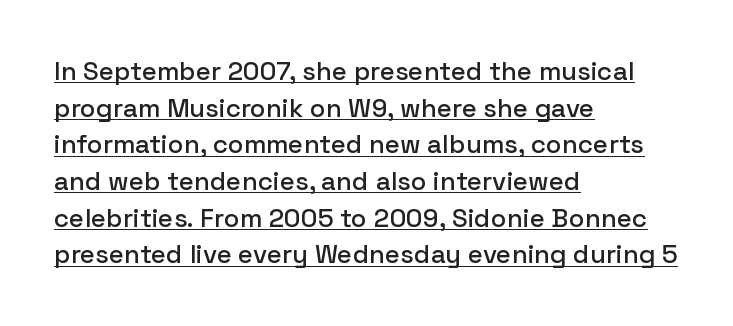
Students, observe: this is what conventionally led text looks like. The lettering stays uniformly vertical, giving the passage a roman look. Typeset ragged right — the left edge is the straight one. You could call the tracking neutral — neither tight nor loose. These characters rest on top of a visible drawn line.
